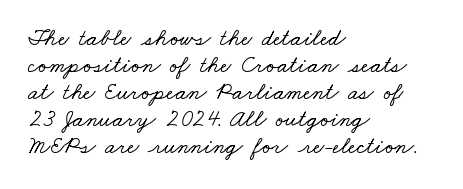
Inter-character spacing is left at the font's built-in metrics. Lines of text with bare space underneath. The vertical gap from one line to the next is small. Line beginnings align vertically; line endings do not.
